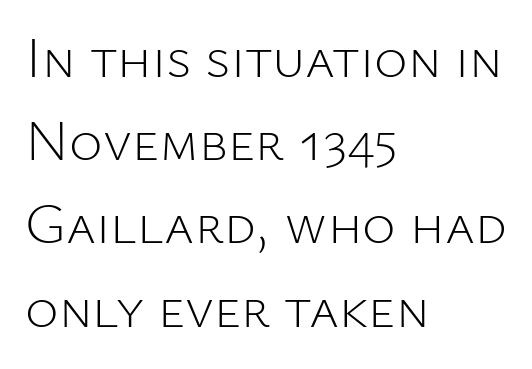
The image shows 57 px light sans-serif type, upright; set left-aligned, normal line spacing (1.46x), normal letter spacing, not underlined; low stroke contrast and a medium x-height.
